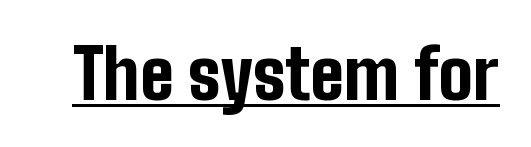
{"serif": "no", "italic": "no", "bold": "yes", "weight": "bold", "width": "condensed", "stroke_contrast": "low", "x_height": "medium", "monospaced": "no", "underline": "yes", "letter_spacing": "normal", "letter_spacing_em": 0.0, "glyph_px": 69}
